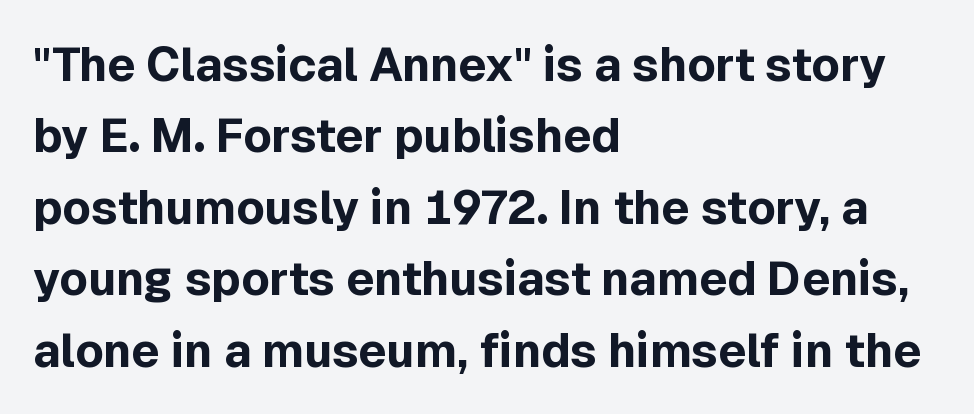
The face used here has the dense, thick strokes of a bold. Teacher's note: observe the even left margin — that is flush-left alignment. Characters remain perfectly vertical along every line. Just letters on the line, the space beneath them empty. Do the characters align in a grid? No, the font is proportional.
